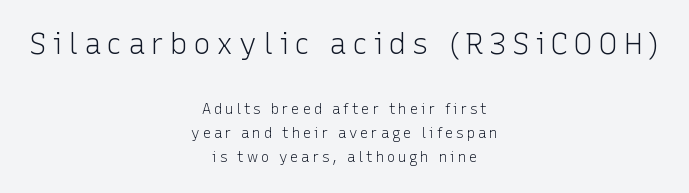
Whoever set this made the first block the dominant, larger element. Letters have the restrained weight of plain body copy at most. The passage shown is not underscored anywhere. The face used here is proportionally spaced, like ordinary book or web type. Loose tracking; the words dissolve into strings of separated letters.
